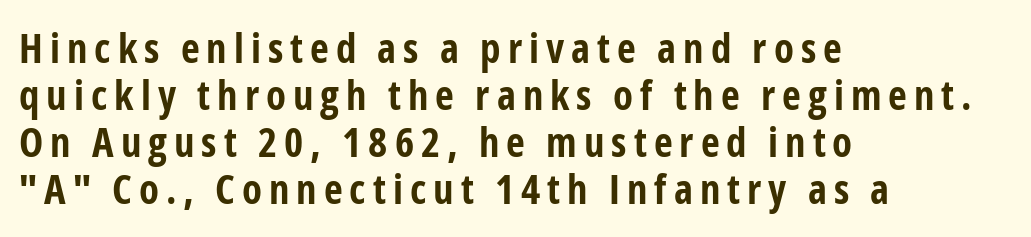
Check under the words: just untouched page. Cramped leading. Typeset ragged right — the left edge is the straight one. Notice how the stems are strictly vertical — no italics here. The glyphs have the mass of a bold cut. These lines are rendered in a variable-pitch font.
